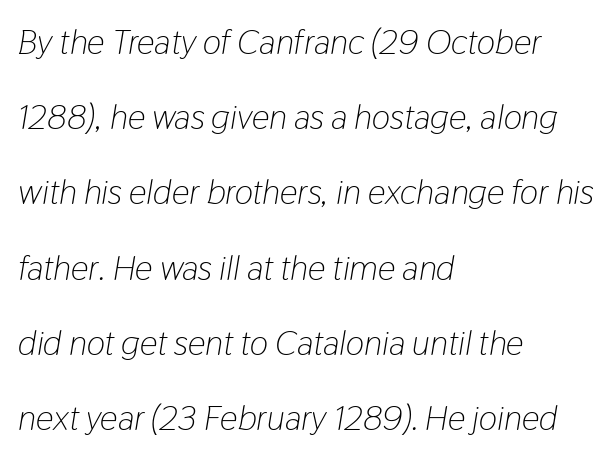
Q: Is the text bold? A: No.
Q: Is the text italic (slanted)? A: Yes, it leans right by about 9 degrees.
Q: Is the text underlined? A: No.
Q: How is the paragraph aligned? A: Left-aligned.
Q: Is the spacing between letters normal or unusually wide? A: Normal.
Q: Is the spacing between lines tight, normal or loose? A: Loose.
Q: Width (condensed, normal, or wide)? A: Condensed.
Q: Stroke contrast? A: Low.
Q: x-height? A: Medium.
Q: Monospaced? A: No.
